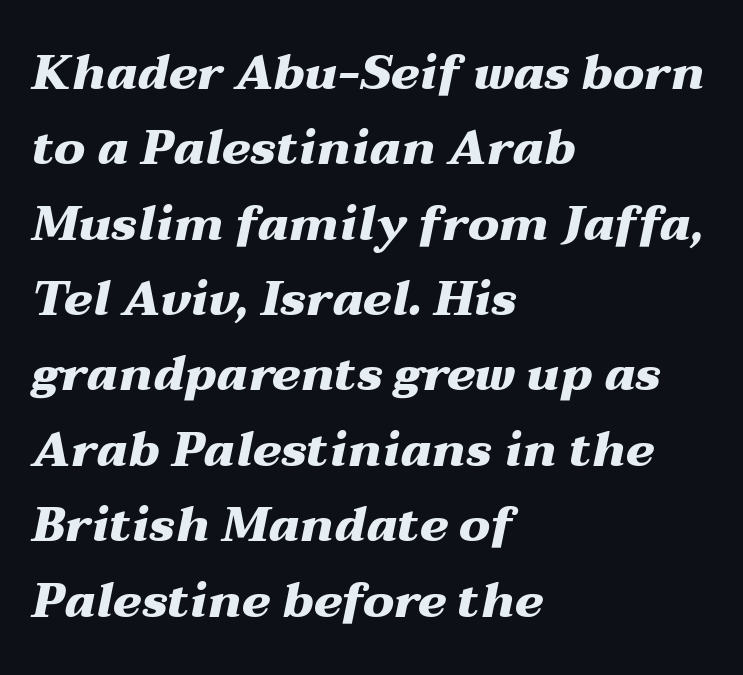
A typesetter would call this zero additional tracking. Letters rest on an invisible, unmarked baseline. Horizontally, the lines are justified to the leading edge only. Reading down the column, the eye jumps a familiar distance to each next line.
